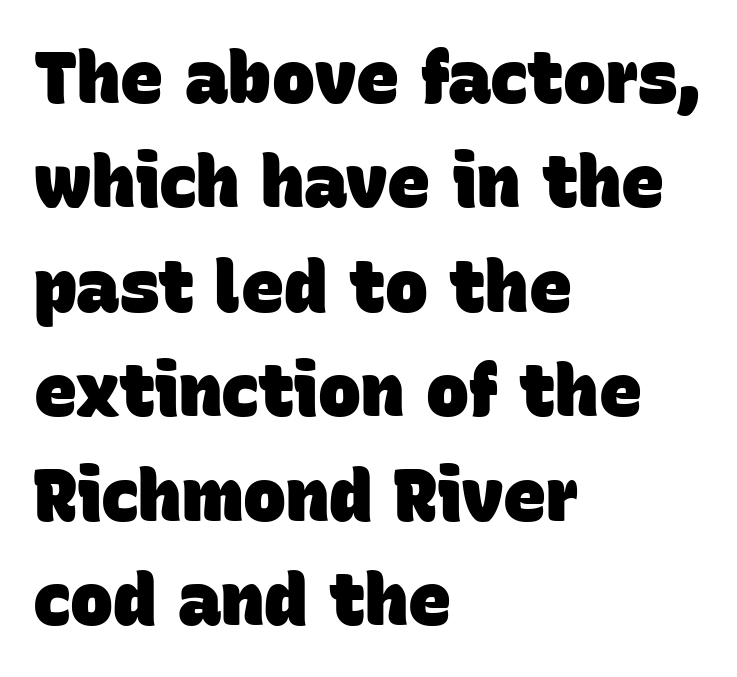
Q: Is the text bold? A: Yes.
Q: Is the typeface a serif or a sans-serif typeface? A: Sans-serif.
Q: Is the text underlined? A: No.
Q: How is the paragraph aligned? A: Left-aligned.
Q: Is the spacing between letters normal or unusually wide? A: Normal.
Q: Is the spacing between lines tight, normal or loose? A: Normal.
Q: Width (condensed, normal, or wide)? A: Normal.
Q: Stroke contrast? A: Low.
Q: x-height? A: Large.
Q: Monospaced? A: No.
